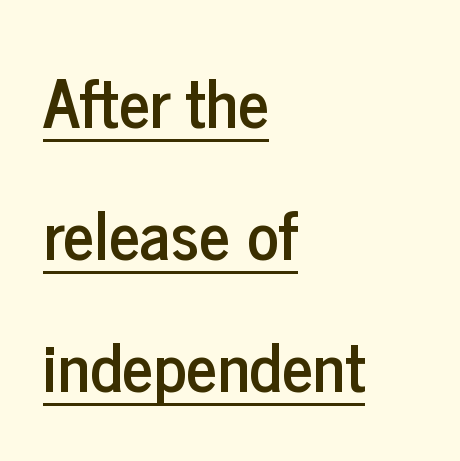
{"serif": "no", "italic": "no", "width": "condensed", "stroke_contrast": "low", "x_height": "medium", "monospaced": "no", "underline": "yes", "align": "left", "line_spacing": "loose", "line_spacing_ratio": 1.97, "letter_spacing": "normal", "letter_spacing_em": 0.0, "glyph_px": 67}
